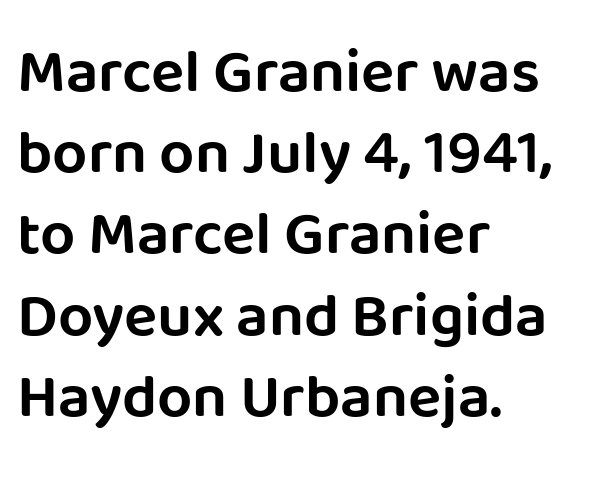
The image shows 62 px sans-serif type, upright; set left-aligned, normal line spacing (1.31x), normal letter spacing, not underlined; low stroke contrast and a large x-height.
